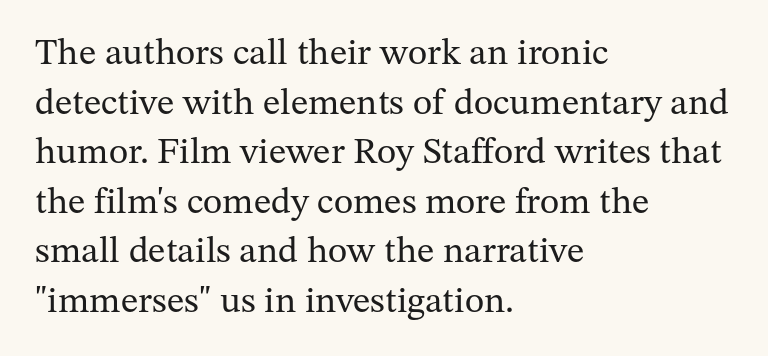
{"serif": "yes", "italic": "no", "bold": "no", "weight": "regular", "width": "normal", "stroke_contrast": "medium", "x_height": "medium", "monospaced": "no", "underline": "no", "align": "left", "line_spacing": "normal", "line_spacing_ratio": 1.34, "letter_spacing": "normal", "letter_spacing_em": 0.0, "glyph_px": 37}
